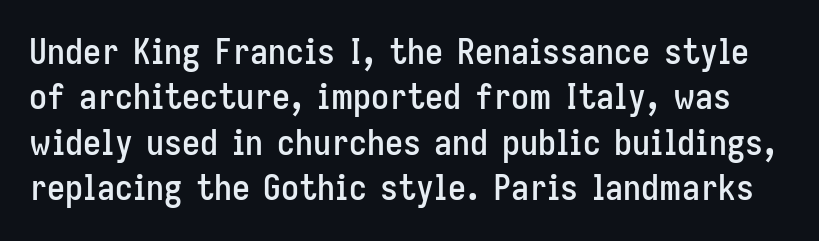
The image shows 36 px condensed sans-serif type, upright; set normal line spacing (1.26x), normal letter spacing, not underlined; low stroke contrast and a medium x-height.
